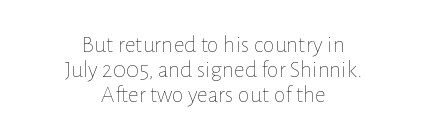
{"italic": "no", "bold": "no", "underline": "no", "align": "center", "line_spacing": "tight", "line_spacing_ratio": 1.05, "letter_spacing": "normal", "letter_spacing_em": 0.0, "glyph_px": 24}
